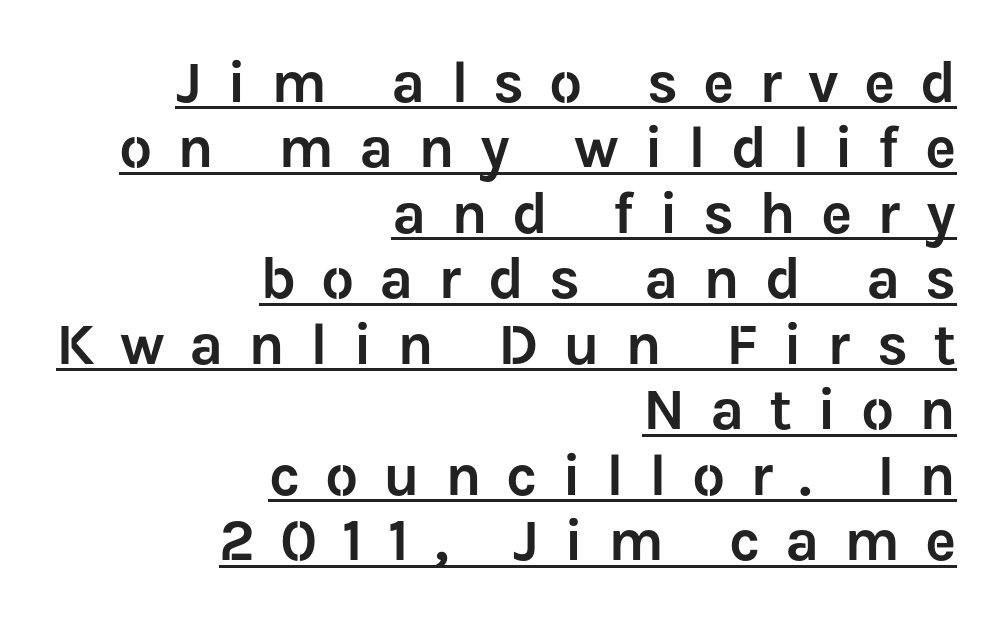
Q: Is the text italic (slanted)? A: No, it is upright.
Q: Is the typeface a serif or a sans-serif typeface? A: Sans-serif.
Q: Is the text underlined? A: Yes.
Q: How is the paragraph aligned? A: Right-aligned.
Q: Is the spacing between letters normal or unusually wide? A: Unusually wide.
Q: Is the spacing between lines tight, normal or loose? A: Tight.
Q: Width (condensed, normal, or wide)? A: Normal.
Q: Stroke contrast? A: Low.
Q: x-height? A: Medium.
Q: Monospaced? A: No.
